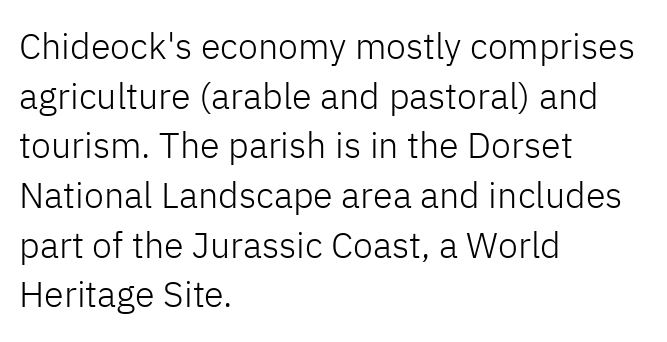
The image shows 36 px light sans-serif type, upright; set left-aligned, normal line spacing (1.38x), normal letter spacing, not underlined; low stroke contrast and a medium x-height.
